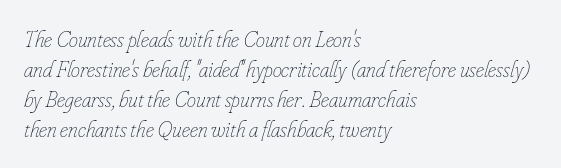
The image shows 23 px text type, italic (leaning right); set left-aligned, normal line spacing (1.31x), normal letter spacing, not underlined.
